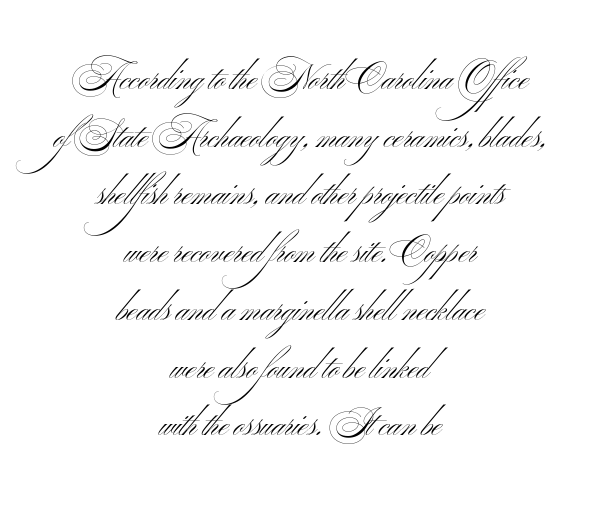
{"serif": "no", "bold": "no", "weight": "light", "width": "wide", "stroke_contrast": "medium", "x_height": "small", "monospaced": "no", "underline": "no", "align": "center", "line_spacing_ratio": 1.75, "letter_spacing": "normal", "letter_spacing_em": 0.0, "glyph_px": 33}
